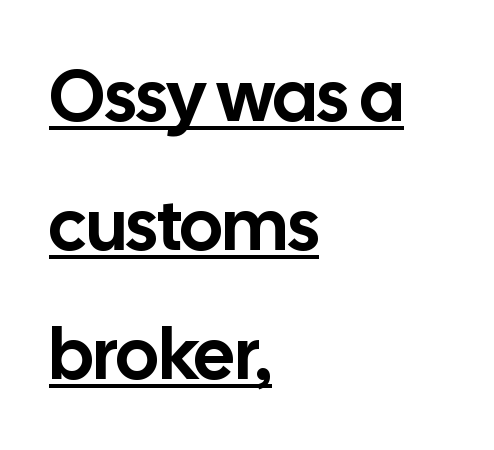
Standard letterfit; no display-style spreading of the glyphs. The passage shown is typed in a proportional face where columns would drift. These lines were composed using upright roman letters. Typographically, this falls in the sans-serif category. A typographer would call this underscored text. All the whitespace from short lines collects on the right.
